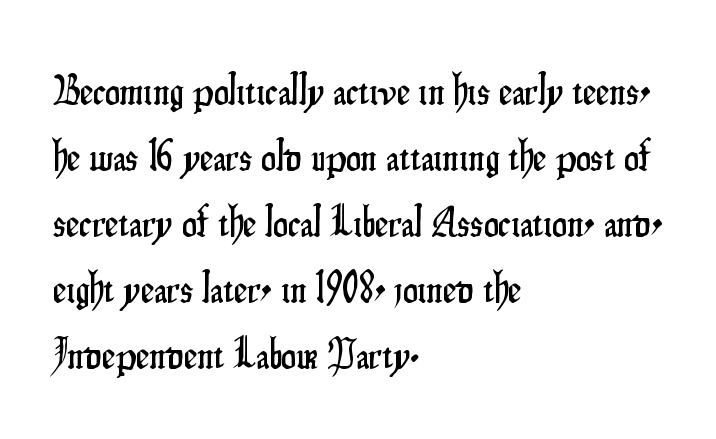
You could call the tracking neutral — neither tight nor loose. Character widths vary here, with narrow letters taking less room than wide ones. Note: no serifs on the glyphs. The area under the type is left untouched. Style check: upright.
